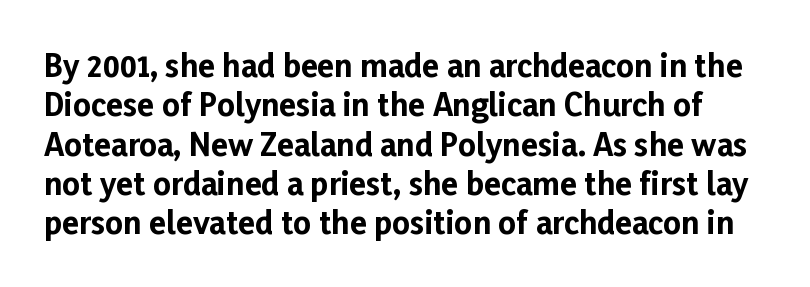
{"serif": "no", "italic": "no", "bold": "yes", "weight": "bold", "width": "normal", "stroke_contrast": "low", "x_height": "medium", "monospaced": "no", "underline": "no", "line_spacing": "normal", "line_spacing_ratio": 1.27, "letter_spacing": "normal", "letter_spacing_em": 0.0, "glyph_px": 31}
